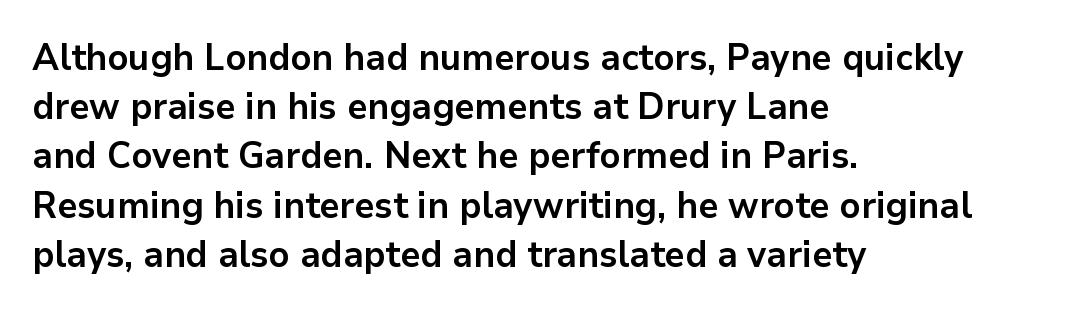
{"serif": "no", "italic": "no", "bold": "yes", "weight": "bold", "width": "normal", "stroke_contrast": "low", "x_height": "medium", "monospaced": "no", "underline": "no", "align": "left", "line_spacing": "normal", "line_spacing_ratio": 1.33, "letter_spacing": "normal", "letter_spacing_em": 0.0, "glyph_px": 37}
